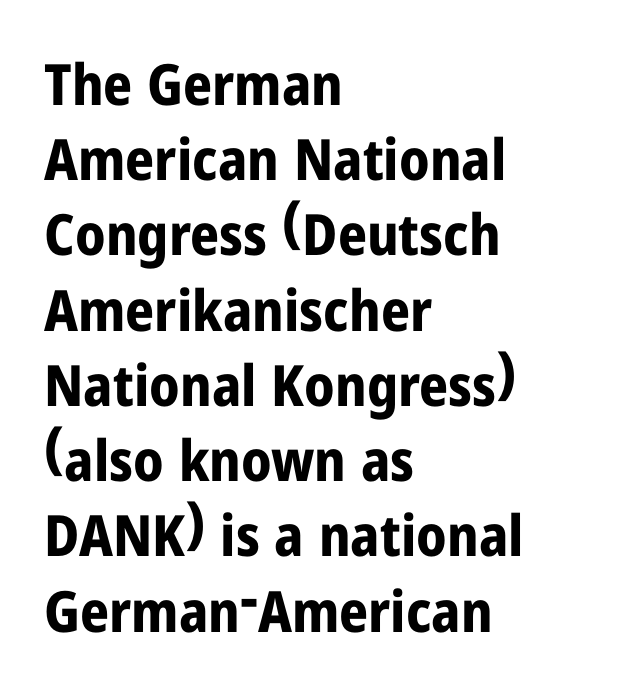
Q: Is the text bold? A: Yes.
Q: Is the text italic (slanted)? A: No, it is upright.
Q: Is the typeface a serif or a sans-serif typeface? A: Sans-serif.
Q: Is the text underlined? A: No.
Q: How is the paragraph aligned? A: Left-aligned.
Q: Is the spacing between letters normal or unusually wide? A: Normal.
Q: Is the spacing between lines tight, normal or loose? A: Normal.
Q: Width (condensed, normal, or wide)? A: Condensed.
Q: Stroke contrast? A: Low.
Q: x-height? A: Medium.
Q: Monospaced? A: No.
